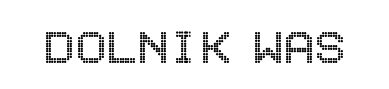
{"italic": "no", "width": "condensed", "x_height": "large", "underline": "no", "letter_spacing": "normal", "letter_spacing_em": 0.0, "glyph_px": 58}
